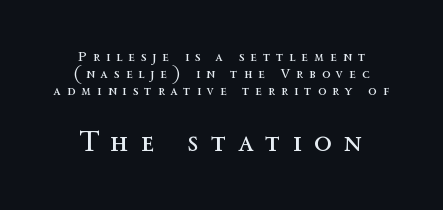
Someone cranked the tracking dial way up on this one. No heavy texture on the line: the type isn't bold. Quick note: underline off. Is the lower block the larger one? Yes — the lower block carries the bigger type.
